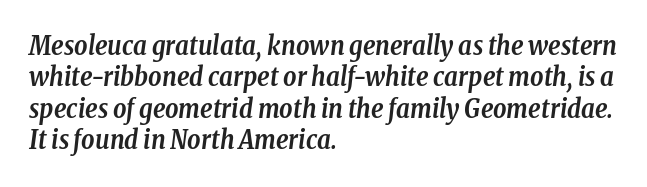
The image shows 26 px bold type, italic (leaning right); set left-aligned, line spacing 1.21x, normal letter spacing, not underlined.
